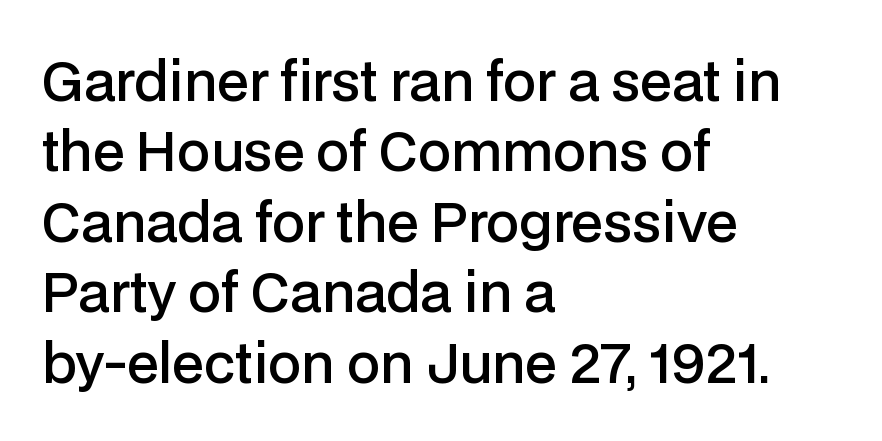
Casual observation: everything's shoved over to the left. When letters stand straight like this, we call the style roman or upright. Honestly, the row spacing looks completely unremarkable. This sample uses plain, unmodified letter spacing. The typesetting leans somewhat heavy: a semibold.
